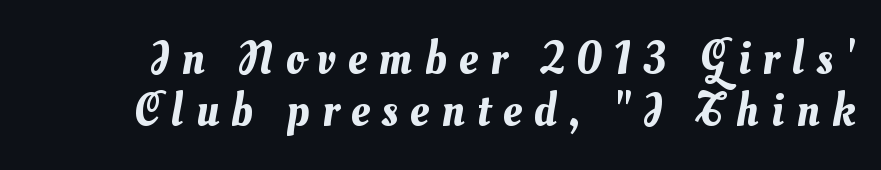
You could barely slide anything between these rows. Is this a fixed-width face? No — the glyphs have proportional, varying widths. The letterforms stand isolated, each surrounded by extra space. Any mark beneath the type? The region is blank.
